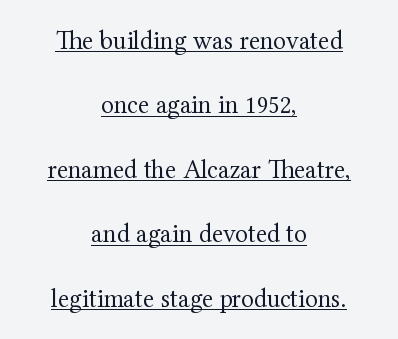
The glyphs are accompanied by a horizontal stroke just below them. The block of text is sparse from top to bottom, with ample space between rows. Nope, not italic — everything's standing straight. This rendering leaves character spacing at its baseline value.
